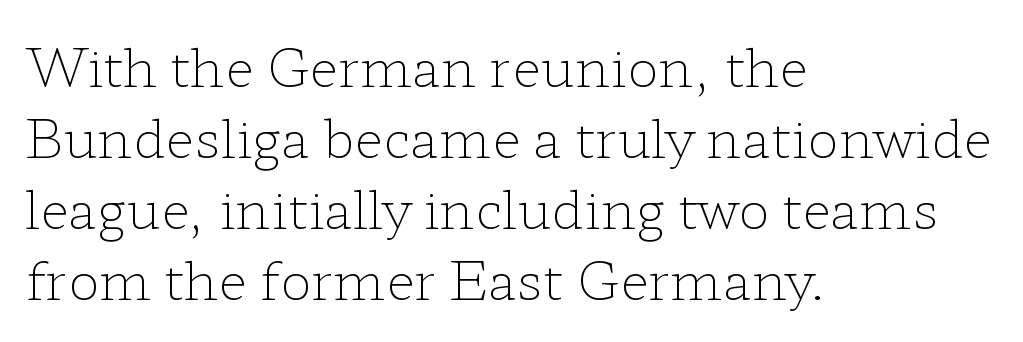
The image shows 53 px light, wide serif type, upright; set left-aligned, normal line spacing (1.34x), normal letter spacing, not underlined; low stroke contrast and a medium x-height.
